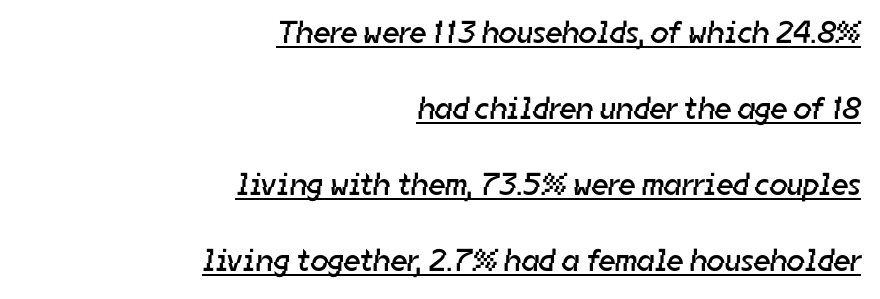
The rendering uses the underline text-decoration. These lines are rendered in a variable-pitch font. Bold? No — there's no thickening of the strokes. The font family rendered here belongs to the sans-serif group. In terms of letterspacing, this is plain default setting.
